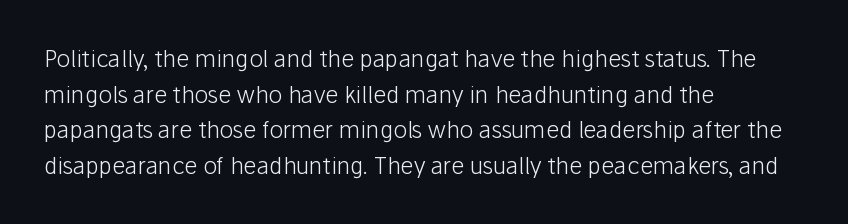
The image shows 23 px text type, upright; set left-aligned, normal line spacing (1.55x), normal letter spacing, not underlined.
